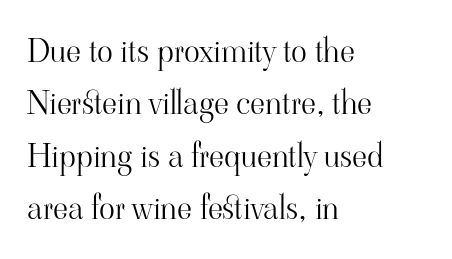
{"serif": "yes", "italic": "no", "bold": "no", "weight": "light", "width": "normal", "stroke_contrast": "high", "x_height": "small", "monospaced": "no", "underline": "no", "align": "left", "line_spacing": "normal", "line_spacing_ratio": 1.59, "letter_spacing": "normal", "letter_spacing_em": 0.0, "glyph_px": 33}
